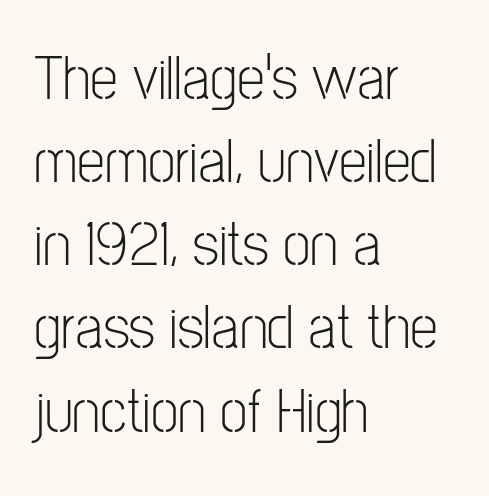
Q: Is the text bold? A: No.
Q: Is the text italic (slanted)? A: No, it is upright.
Q: Is the typeface a serif or a sans-serif typeface? A: Sans-serif.
Q: Is the text underlined? A: No.
Q: How is the paragraph aligned? A: Left-aligned.
Q: Is the spacing between letters normal or unusually wide? A: Normal.
Q: Is the spacing between lines tight, normal or loose? A: Normal.
Q: Width (condensed, normal, or wide)? A: Condensed.
Q: Stroke contrast? A: Low.
Q: x-height? A: Medium.
Q: Monospaced? A: No.
